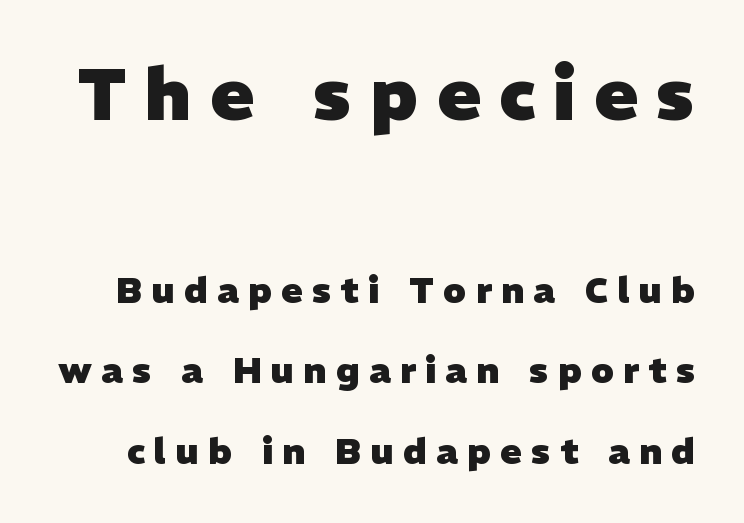
{"serif": "no", "bold": "yes", "weight": "heavy", "width": "normal", "stroke_contrast": "low", "x_height": "medium", "monospaced": "no", "underline": "no", "line_spacing": "loose", "line_spacing_ratio": 2.23, "letter_spacing": "wide", "letter_spacing_em": 0.26, "larger_block": "first", "size_ratio": 2.0, "glyph_px": 72}
